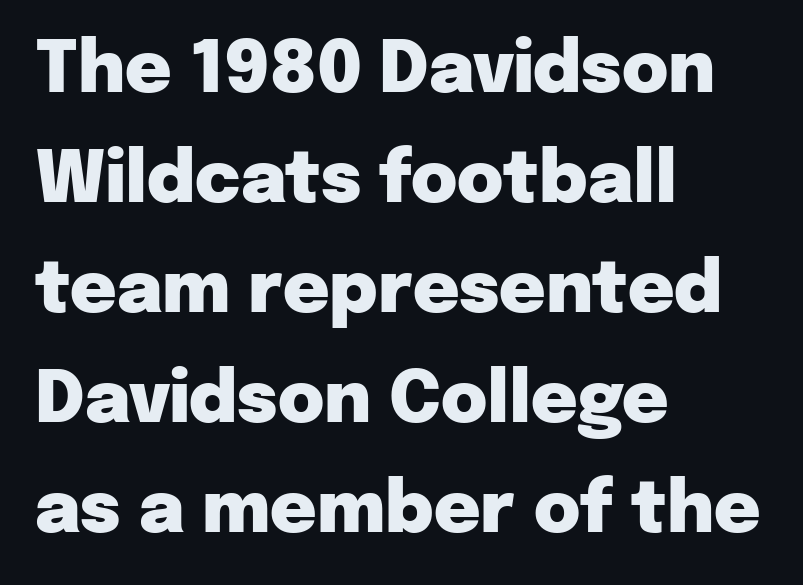
Q: Is the text bold? A: Yes.
Q: Is the text italic (slanted)? A: No, it is upright.
Q: Is the typeface a serif or a sans-serif typeface? A: Sans-serif.
Q: Is the text underlined? A: No.
Q: How is the paragraph aligned? A: Left-aligned.
Q: Is the spacing between letters normal or unusually wide? A: Normal.
Q: Is the spacing between lines tight, normal or loose? A: Normal.
Q: Width (condensed, normal, or wide)? A: Normal.
Q: Stroke contrast? A: Low.
Q: x-height? A: Medium.
Q: Monospaced? A: No.
